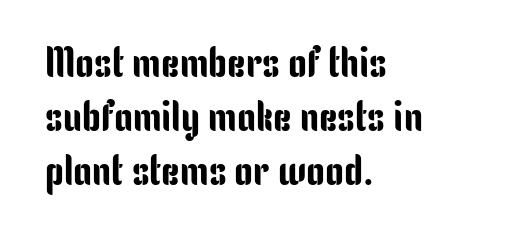
Q: Is the text italic (slanted)? A: No, it is upright.
Q: Is the typeface a serif or a sans-serif typeface? A: Sans-serif.
Q: Is the text underlined? A: No.
Q: How is the paragraph aligned? A: Left-aligned.
Q: Is the spacing between letters normal or unusually wide? A: Normal.
Q: Is the spacing between lines tight, normal or loose? A: Normal.
Q: Width (condensed, normal, or wide)? A: Condensed.
Q: Stroke contrast? A: Low.
Q: x-height? A: Medium.
Q: Monospaced? A: No.
